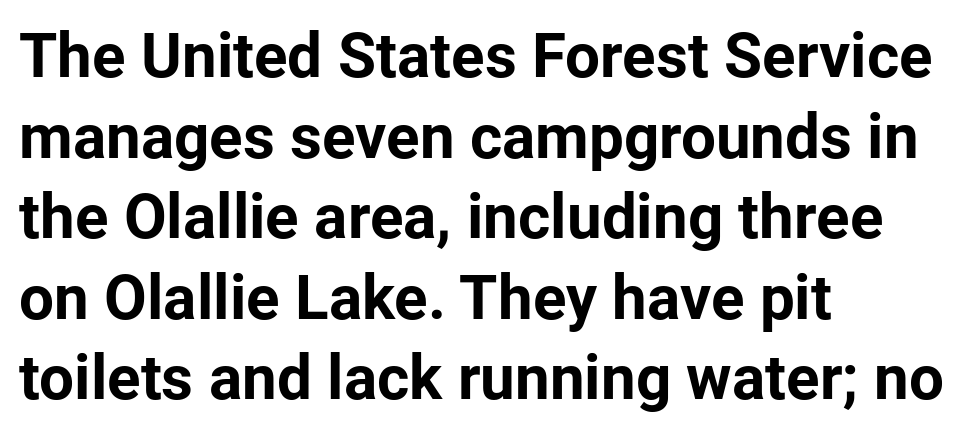
{"serif": "no", "italic": "no", "bold": "yes", "weight": "bold", "width": "normal", "stroke_contrast": "low", "x_height": "medium", "monospaced": "no", "underline": "no", "align": "left", "line_spacing": "normal", "line_spacing_ratio": 1.3, "letter_spacing": "normal", "letter_spacing_em": 0.0, "glyph_px": 62}
